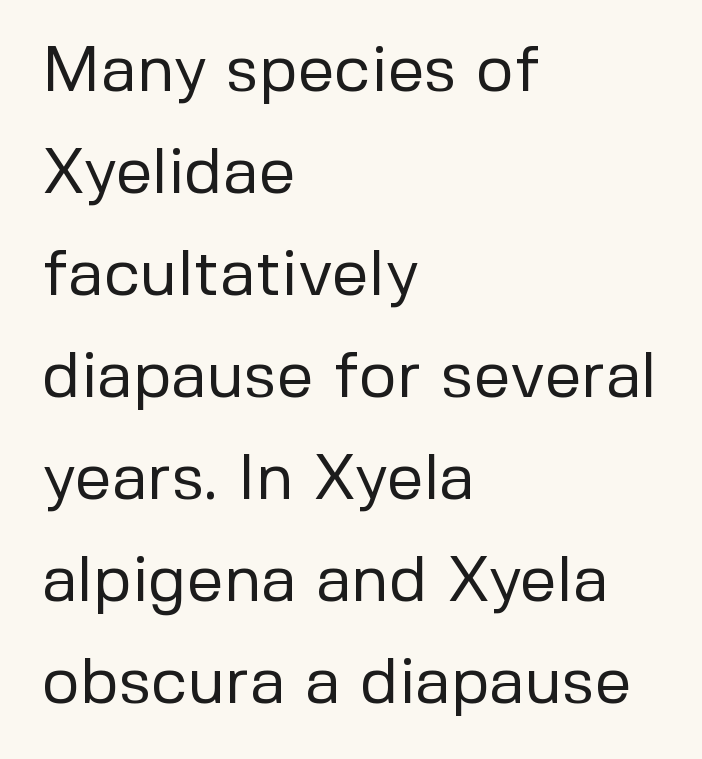
Is there much room between lines? A standard amount, neither cramped nor airy. The face used here is proportionally spaced, like ordinary book or web type. Horizontal alignment here is leftward, the default for most running prose. This rendering employs a face without finishing strokes, i.e., a sans-serif. The typesetting does not lean heavy: it is not bold. This rendering features lettering with no underline.
